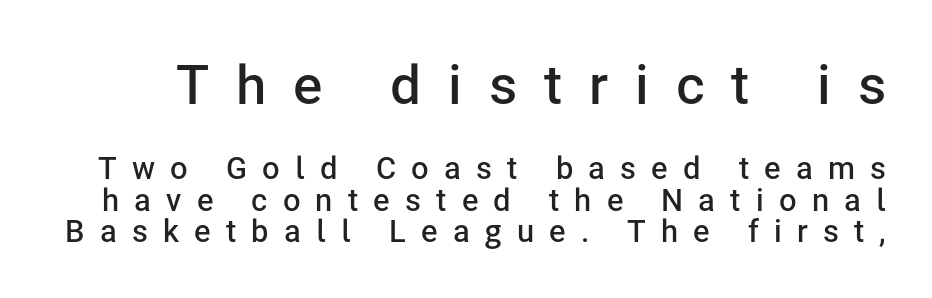
These lines were composed using upright roman letters. The letters advance in unequal steps, a hallmark of proportional type. Interline gaps are noticeably narrow in this sample. A clean baseline with only descenders dipping below it. Set as a demibold, roughly 600 on the weight scale.
